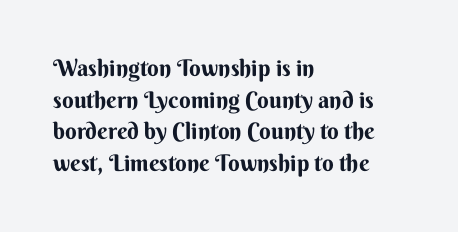
The lines are quadded left. Regular leading. Nothing unusual about the tracking: characters are spaced as the font intends. The font is running at its bold setting. Tall strokes in this sample are plumb rather than angled.
